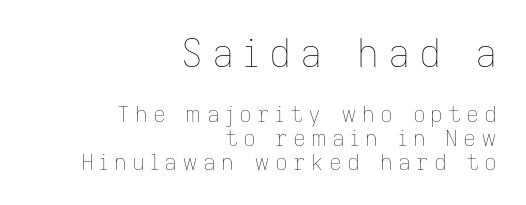
{"italic": "no", "bold": "no", "weight": "thin", "width": "normal", "stroke_contrast": "low", "x_height": "medium", "monospaced": "no", "underline": "no", "align": "right", "line_spacing": "tight", "line_spacing_ratio": 1.08, "letter_spacing": "wide", "letter_spacing_em": 0.24, "larger_block": "first", "size_ratio": 1.73, "glyph_px": 38}
